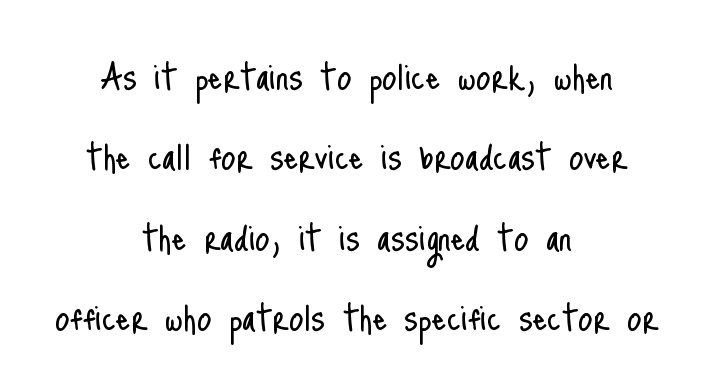
{"serif": "no", "italic": "no", "bold": "no", "weight": "light", "width": "condensed", "stroke_contrast": "low", "x_height": "small", "monospaced": "no", "underline": "no", "align": "center", "line_spacing_ratio": 1.75, "letter_spacing": "normal", "letter_spacing_em": 0.0, "glyph_px": 46}
